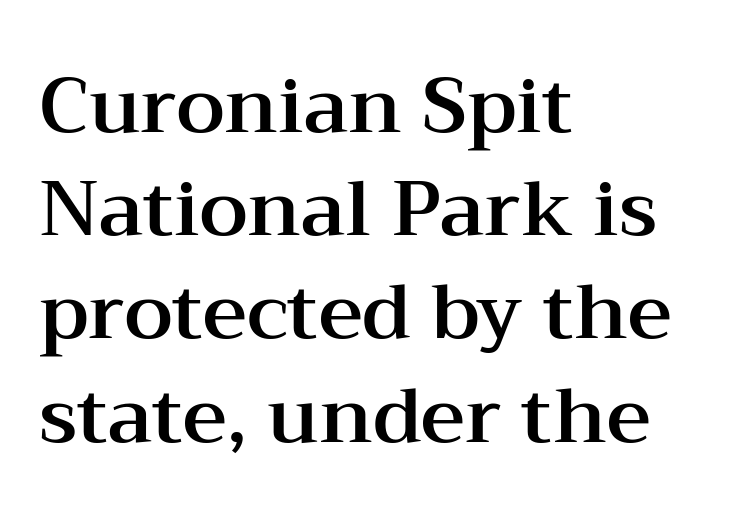
The image shows 77 px wide serif type, upright; set left-aligned, normal line spacing (1.34x), normal letter spacing, not underlined; medium stroke contrast and a medium x-height.
